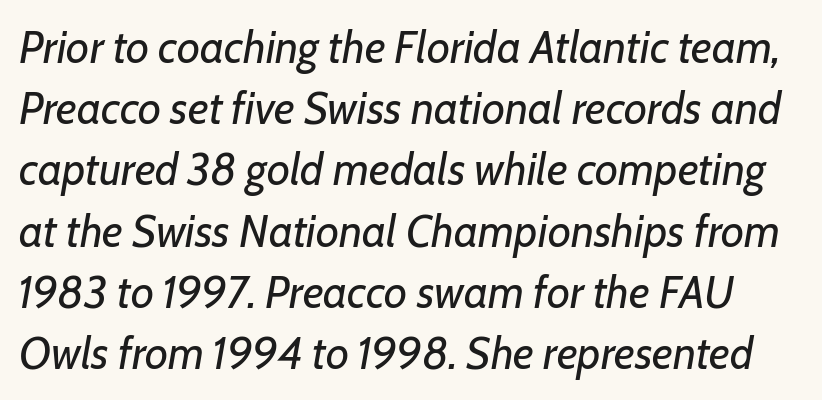
The image shows 45 px regular-weight type, italic (leaning right); set normal line spacing (1.36x), normal letter spacing, not underlined; low stroke contrast and a medium x-height.
